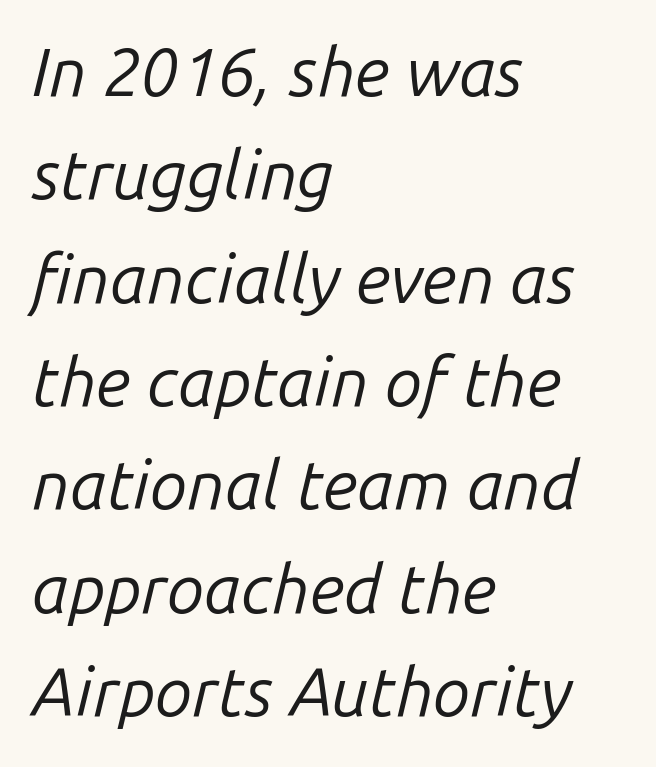
The image shows 68 px regular-weight type, italic (leaning right); set left-aligned, normal line spacing (1.52x), normal letter spacing, not underlined; low stroke contrast and a medium x-height.
